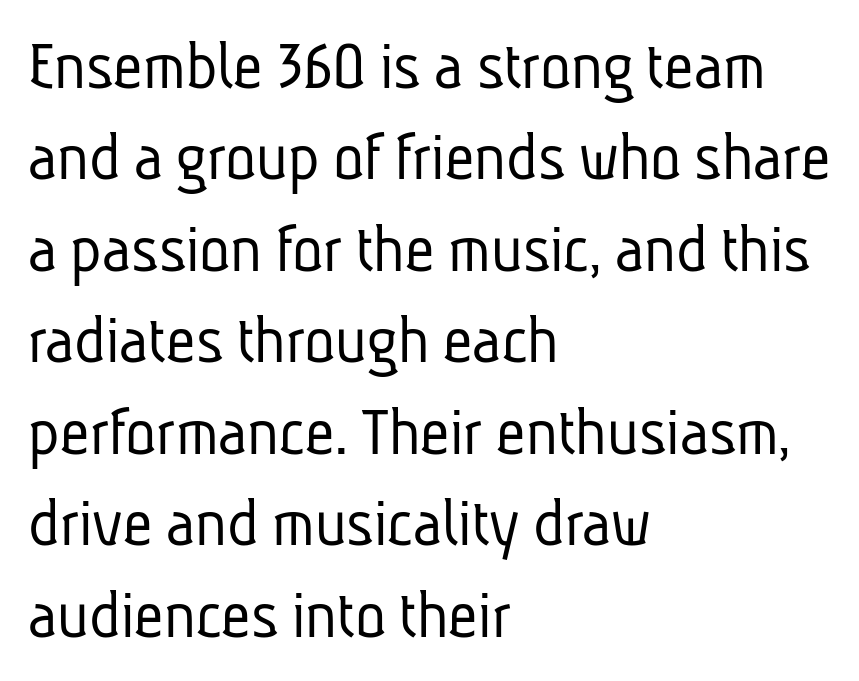
The image shows 72 px light, condensed sans-serif type; set left-aligned, normal line spacing (1.27x), normal letter spacing, not underlined; low stroke contrast and a medium x-height.
